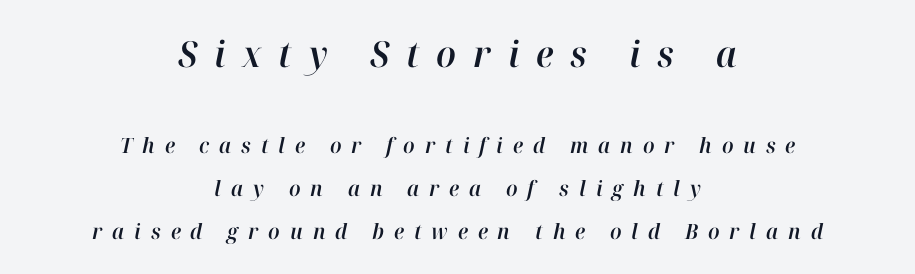
Notice the wide empty band between every row — that's loose leading. The letters are spread apart with noticeably loose tracking. Does the bottom block carry the larger type? No, the top block does. The letters are slanted; this is an italic face.
